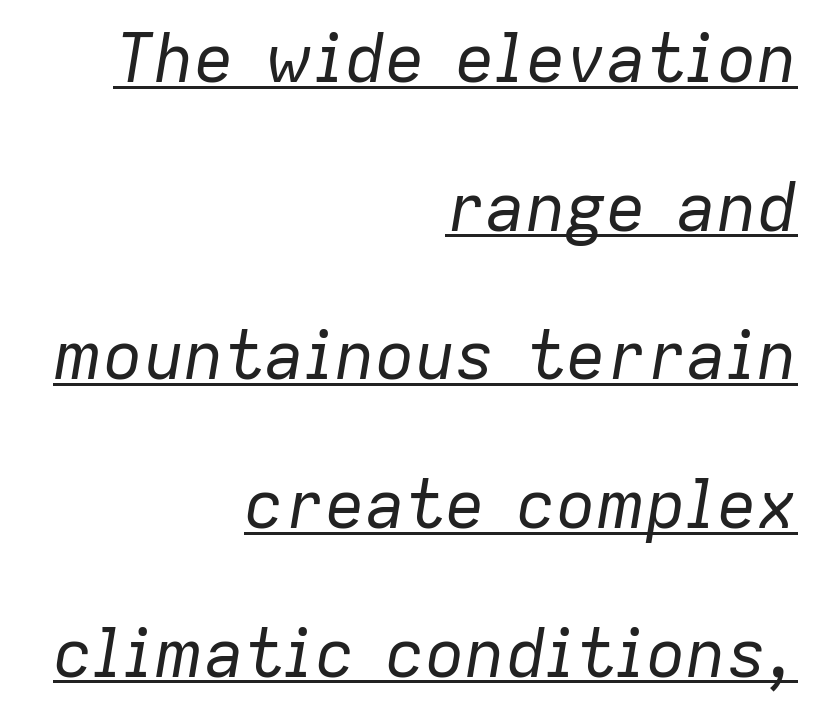
The image shows 67 px regular-weight type, italic (leaning right); set right-aligned, loose line spacing (2.22x), normal letter spacing, underlined; low stroke contrast and a medium x-height.
